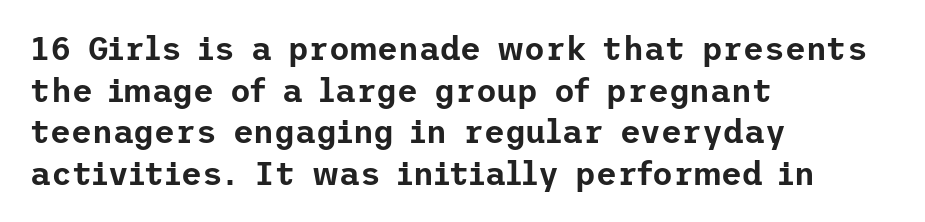
Q: Is the text italic (slanted)? A: No, it is upright.
Q: Is the typeface a serif or a sans-serif typeface? A: Sans-serif.
Q: Is the text underlined? A: No.
Q: How is the paragraph aligned? A: Left-aligned.
Q: Is the spacing between letters normal or unusually wide? A: Normal.
Q: Is the spacing between lines tight, normal or loose? A: Normal.
Q: Width (condensed, normal, or wide)? A: Normal.
Q: Stroke contrast? A: Low.
Q: x-height? A: Medium.
